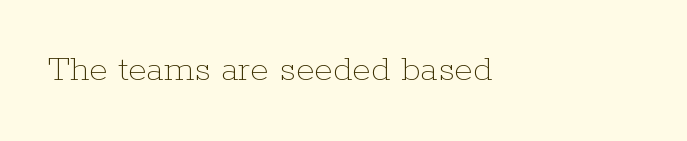
Q: Is the text bold? A: No.
Q: Is the text italic (slanted)? A: No, it is upright.
Q: Is the text underlined? A: No.
Q: Is the spacing between letters normal or unusually wide? A: Normal.
Q: Width (condensed, normal, or wide)? A: Normal.
Q: Stroke contrast? A: Low.
Q: x-height? A: Medium.
Q: Monospaced? A: No.
